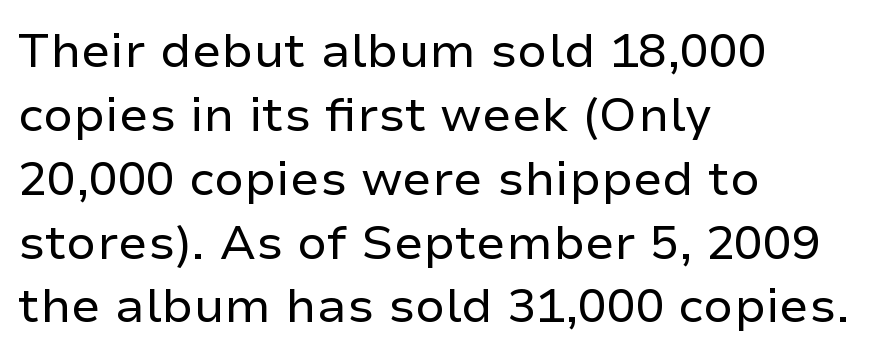
The tracking reads as untouched default to a designer's eye. Spacing verdict: proportional, widths tailored to each character. Evenly set lines give the paragraph a standard silhouette. Heft: none added — not bold.
